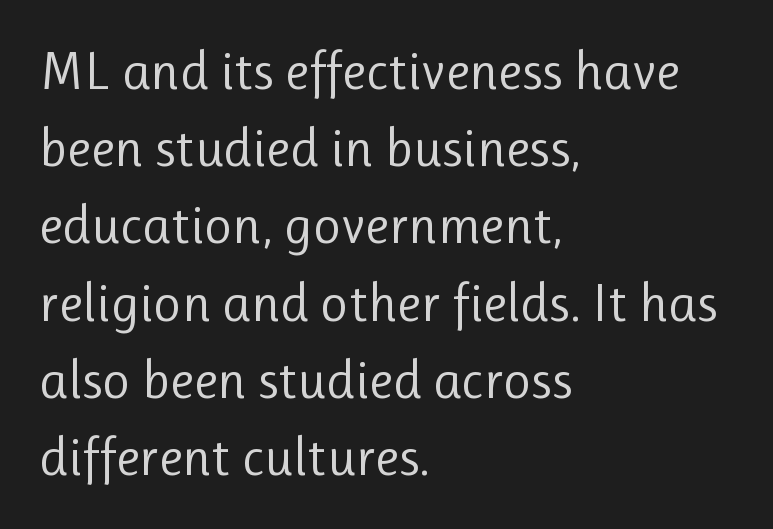
{"serif": "no", "italic": "no", "bold": "no", "weight": "regular", "width": "normal", "stroke_contrast": "low", "x_height": "medium", "monospaced": "no", "underline": "no", "align": "left", "line_spacing": "normal", "line_spacing_ratio": 1.43, "letter_spacing": "normal", "letter_spacing_em": 0.0, "glyph_px": 54}
